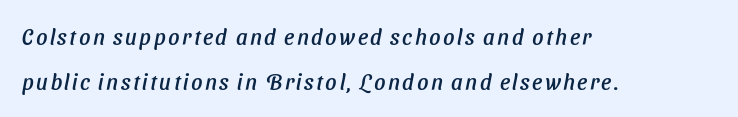
Notice how the passage keeps a crisp vertical edge on the left only. Interline gaps are noticeably wide in this sample. The glyphs are unaccompanied by any horizontal stroke below them.
